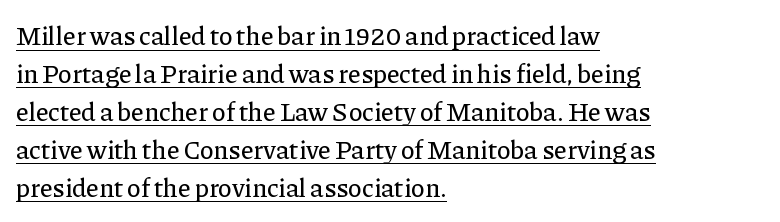
{"italic": "no", "underline": "yes", "align": "left", "line_spacing": "normal", "line_spacing_ratio": 1.46, "letter_spacing": "normal", "letter_spacing_em": 0.0, "glyph_px": 26}
